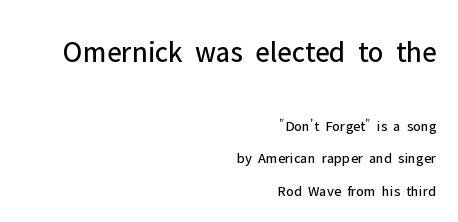
You could call the tracking neutral — neither tight nor loose. Typesetter's note — upper block bumped up in size, lower block left smaller. Nothing heavy about these letters — not bold at all. How would I describe the line gaps? Wide and relaxed. Do the characters align in a grid? No, the font is proportional.
